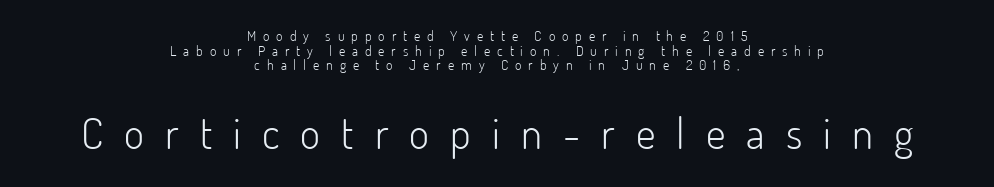
The image shows 43 px light sans-serif type, upright; set centered, tight line spacing (1.04x), unusually wide letter spacing (+0.49 em), not underlined; the second (bottom) block is 3.07x larger; low stroke contrast and a small x-height.
